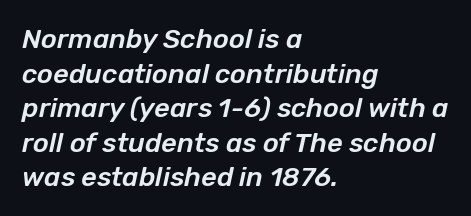
Letters rest on an invisible, unmarked baseline. Glyph-to-glyph distance matches everyday printed text. The passage is arranged the way most books set body copy — flush left. Italic? Definitely — the glyphs are oblique. Does the leading feel generous? No, just average.
